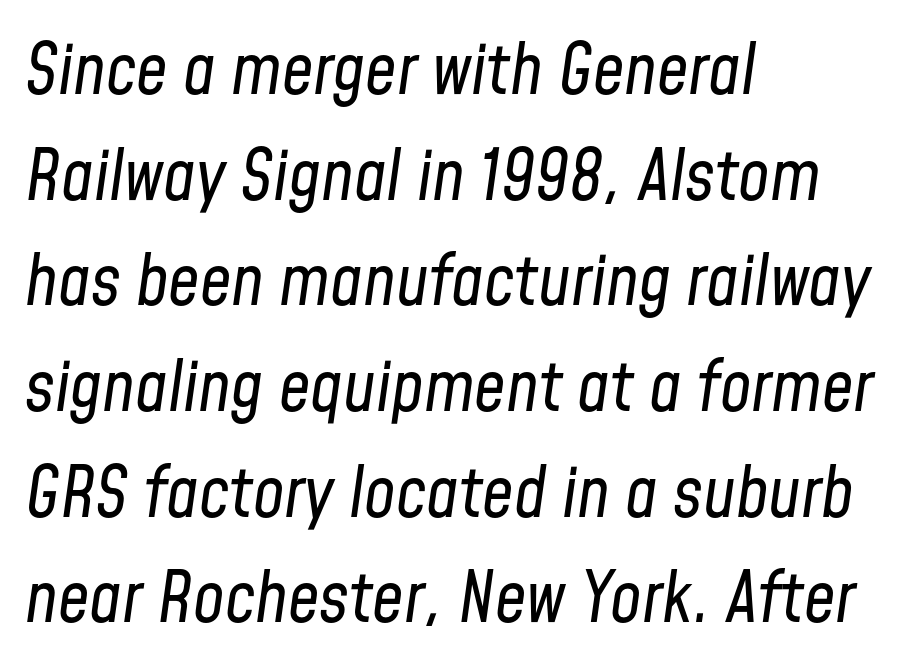
Q: Is the text bold? A: No.
Q: Is the text italic (slanted)? A: Yes, it leans right by about 8 degrees.
Q: Is the text underlined? A: No.
Q: How is the paragraph aligned? A: Left-aligned.
Q: Is the spacing between letters normal or unusually wide? A: Normal.
Q: Is the spacing between lines tight, normal or loose? A: Normal.
Q: Width (condensed, normal, or wide)? A: Condensed.
Q: Stroke contrast? A: Low.
Q: x-height? A: Medium.
Q: Monospaced? A: No.
